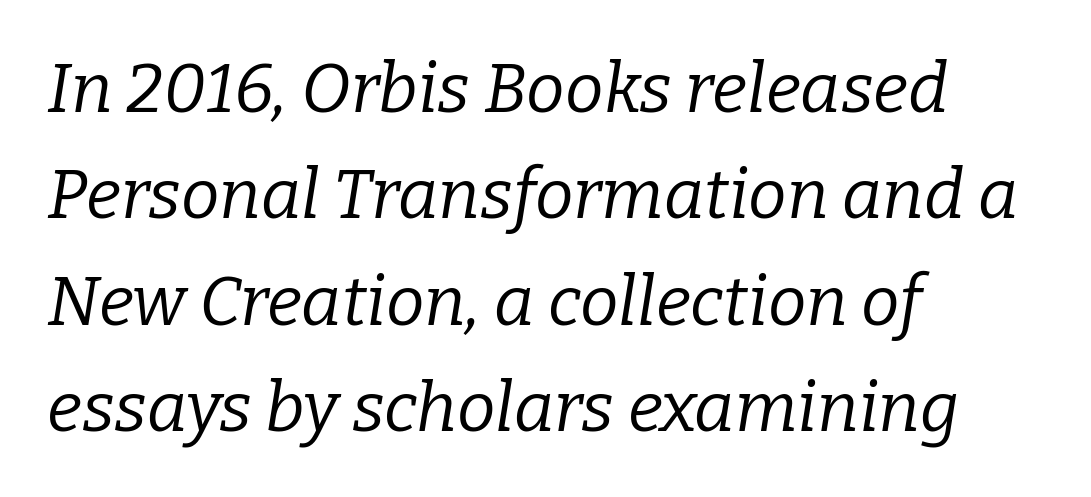
Note: serifs present on the glyphs. The leading is moderate, giving the passage an even texture. Ink coverage per letter is moderate at most. Do the characters align in a grid? No, the font is proportional. Compared with typical body copy, the letter spacing here is the same.
